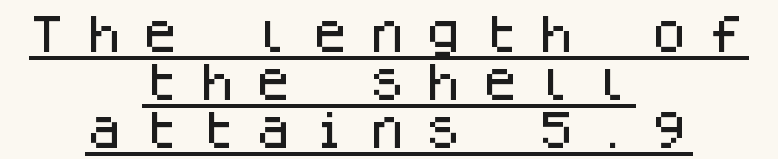
The tracking reads as deliberately expanded to a designer's eye. The string is rendered with underlining switched on. Leftover space on each line is divided equally before and after the words. The lettering holds an erect, upright posture throughout. Serif or sans? Sans — the stroke terminals are bare. Note the uniform advance width — an 'i' takes as much space as an 'm'.
